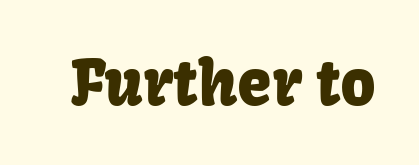
Q: Is the text italic (slanted)? A: No, it is upright.
Q: Is the typeface a serif or a sans-serif typeface? A: Sans-serif.
Q: Is the text underlined? A: No.
Q: Is the spacing between letters normal or unusually wide? A: Normal.
Q: Width (condensed, normal, or wide)? A: Normal.
Q: Stroke contrast? A: Low.
Q: x-height? A: Medium.
Q: Monospaced? A: No.
